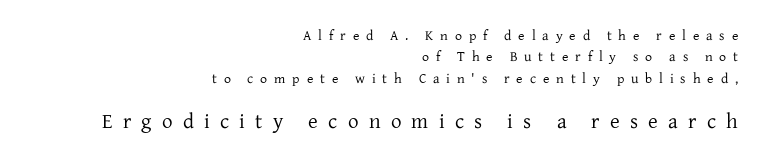
Q: Is the text bold? A: No.
Q: Is the text italic (slanted)? A: No, it is upright.
Q: Is the text underlined? A: No.
Q: How is the paragraph aligned? A: Right-aligned.
Q: Is the spacing between letters normal or unusually wide? A: Unusually wide.
Q: Is the spacing between lines tight, normal or loose? A: Normal.
Q: Which block of text is set in a larger size, the first (top) or the second (bottom)? A: The second (bottom) one.
